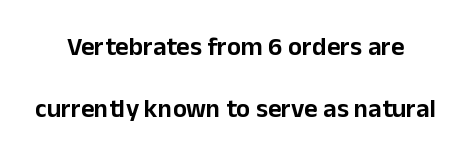
{"italic": "no", "underline": "no", "line_spacing": "loose", "line_spacing_ratio": 2.38, "letter_spacing": "normal", "letter_spacing_em": 0.0, "glyph_px": 26}
